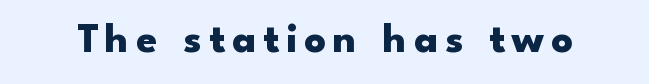
The image shows 42 px heavy, wide sans-serif type, upright; set not underlined; low stroke contrast and a small x-height.
